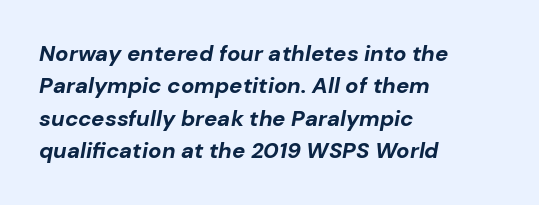
Q: Is the text bold? A: Yes.
Q: Is the text italic (slanted)? A: Yes, it leans right by about 10 degrees.
Q: Is the text underlined? A: No.
Q: How is the paragraph aligned? A: Left-aligned.
Q: Is the spacing between letters normal or unusually wide? A: Normal.
Q: Is the spacing between lines tight, normal or loose? A: Normal.
